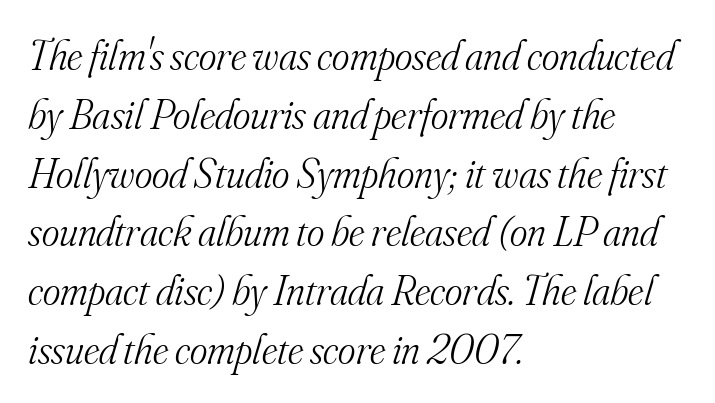
A normal amount of white space separates one row of letters from the next. Letterform terminals end in serifs throughout the passage. Heft: none added — not bold. These lines were composed using italics.
